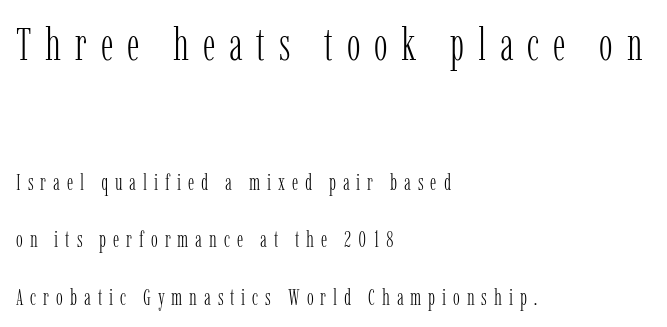
{"serif": "yes", "italic": "no", "bold": "no", "weight": "light", "width": "condensed", "stroke_contrast": "low", "x_height": "medium", "monospaced": "no", "underline": "no", "align": "left", "line_spacing": "loose", "line_spacing_ratio": 2.5, "letter_spacing": "wide", "letter_spacing_em": 0.3, "larger_block": "first", "size_ratio": 2.0, "glyph_px": 46}
